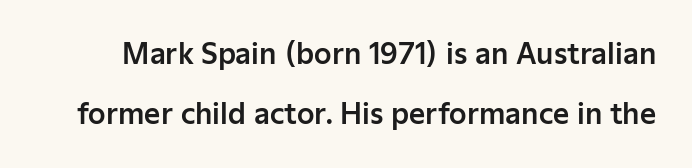
Q: Is the text italic (slanted)? A: No, it is upright.
Q: Is the typeface a serif or a sans-serif typeface? A: Sans-serif.
Q: Is the text underlined? A: No.
Q: Is the spacing between letters normal or unusually wide? A: Normal.
Q: Is the spacing between lines tight, normal or loose? A: Loose.
Q: Width (condensed, normal, or wide)? A: Normal.
Q: Stroke contrast? A: Low.
Q: x-height? A: Medium.
Q: Monospaced? A: No.
